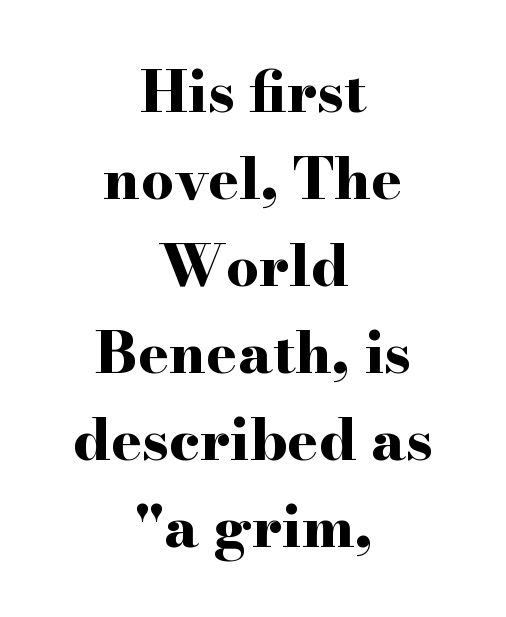
The image shows 58 px bold, wide serif type, upright; set centered, normal line spacing (1.5x), normal letter spacing, not underlined; high stroke contrast and a small x-height.
